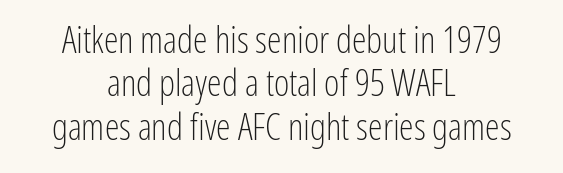
Between one letter and the next there's only the usual sliver of space. Notice how the stems are strictly vertical — no italics here. The passage is arranged like a title page — every line centered. Unmarked baselines from the first word to the last. The font family rendered here belongs to the sans-serif group. Weight: regular or lighter.
